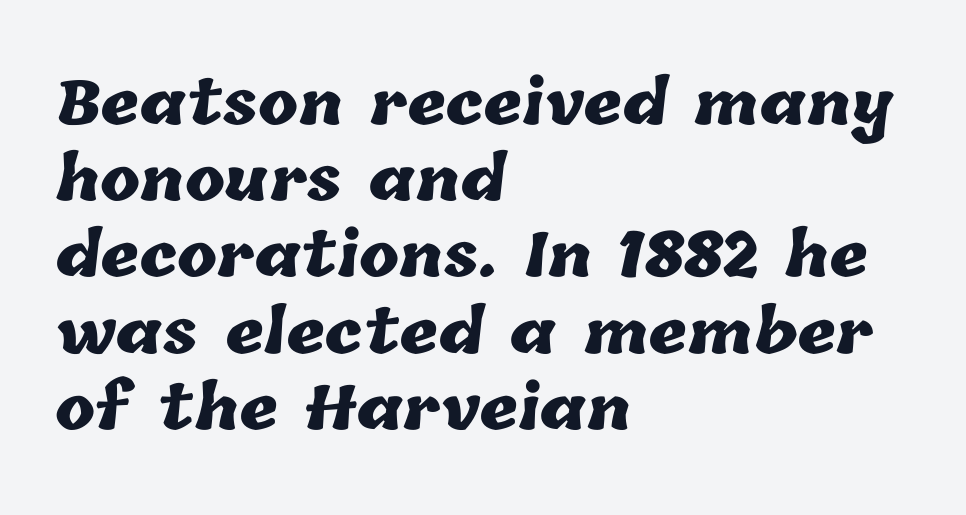
Q: Is the text bold? A: Yes.
Q: Is the text underlined? A: No.
Q: How is the paragraph aligned? A: Left-aligned.
Q: Is the spacing between letters normal or unusually wide? A: Normal.
Q: Is the spacing between lines tight, normal or loose? A: Normal.
Q: Width (condensed, normal, or wide)? A: Normal.
Q: Stroke contrast? A: Low.
Q: x-height? A: Medium.
Q: Monospaced? A: No.
